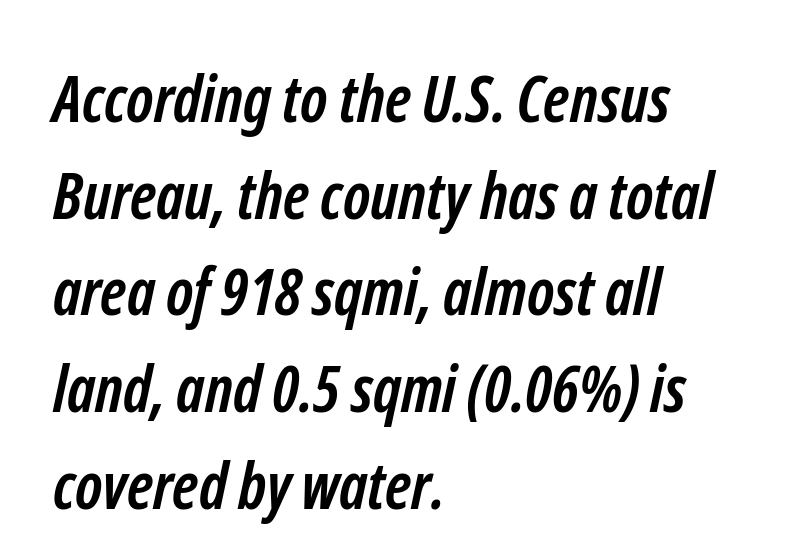
{"serif": "no", "bold": "yes", "weight": "semibold", "width": "condensed", "stroke_contrast": "low", "x_height": "medium", "monospaced": "no", "underline": "no", "align": "left", "line_spacing": "normal", "line_spacing_ratio": 1.51, "letter_spacing": "normal", "letter_spacing_em": 0.0, "glyph_px": 64}
